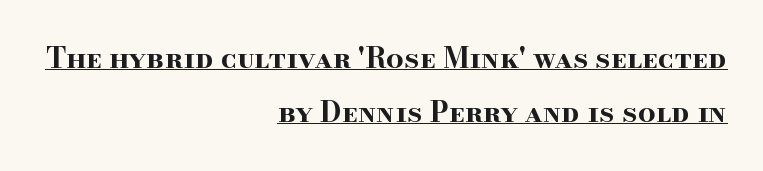
Q: Is the text bold? A: Yes.
Q: Is the text italic (slanted)? A: No, it is upright.
Q: Is the typeface a serif or a sans-serif typeface? A: Serif.
Q: Is the text underlined? A: Yes.
Q: How is the paragraph aligned? A: Right-aligned.
Q: Is the spacing between letters normal or unusually wide? A: Normal.
Q: Is the spacing between lines tight, normal or loose? A: Loose.
Q: Width (condensed, normal, or wide)? A: Wide.
Q: Stroke contrast? A: High.
Q: x-height? A: Small.
Q: Monospaced? A: No.
